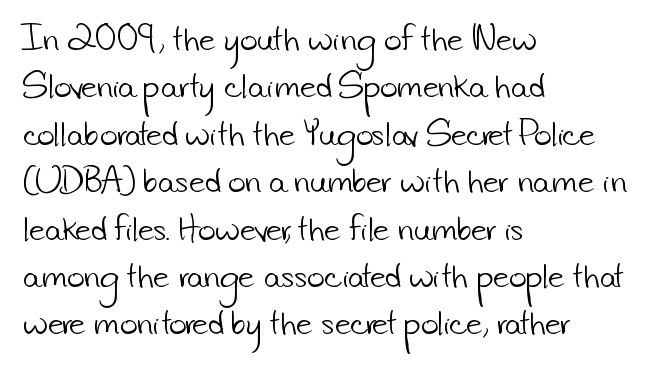
Short note: letters normally spaced. Each letter keeps its own natural width here, so spacing adapts to shape. Bare-footed words on every line. Font category for this specimen: sans-serif. What's the leading like? Ordinary, nothing unusual.
